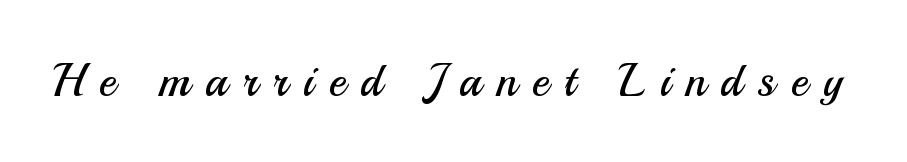
The image shows 46 px regular-weight sans-serif type; set unusually wide letter spacing (+0.33 em), not underlined; medium stroke contrast and a small x-height.
